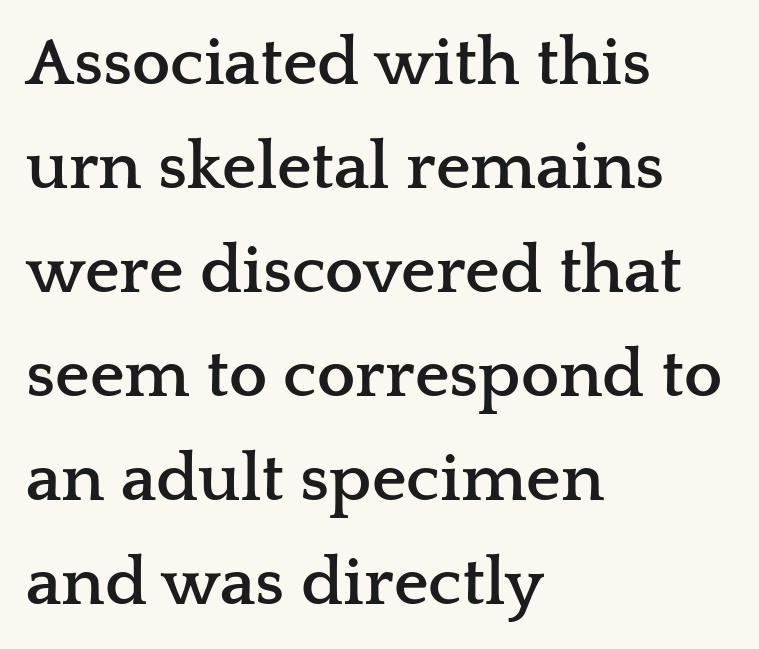
Q: Is the text bold? A: Yes.
Q: Is the text italic (slanted)? A: No, it is upright.
Q: Is the typeface a serif or a sans-serif typeface? A: Serif.
Q: Is the text underlined? A: No.
Q: How is the paragraph aligned? A: Left-aligned.
Q: Is the spacing between letters normal or unusually wide? A: Normal.
Q: Is the spacing between lines tight, normal or loose? A: Normal.
Q: Width (condensed, normal, or wide)? A: Wide.
Q: Stroke contrast? A: Low.
Q: x-height? A: Medium.
Q: Monospaced? A: No.
